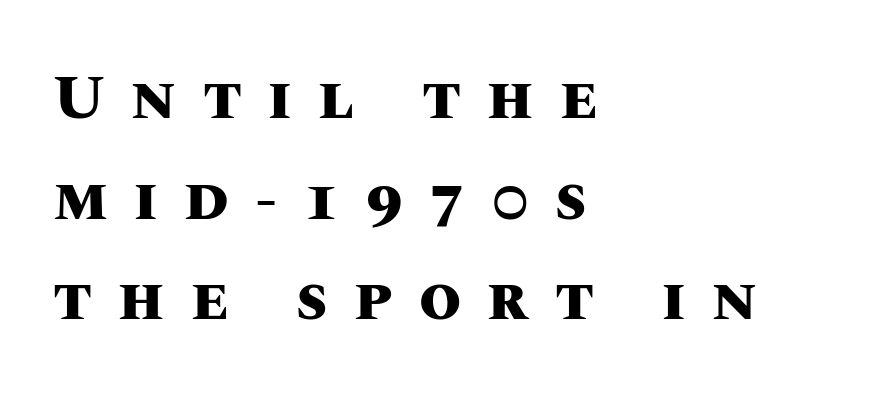
{"italic": "no", "bold": "yes", "weight": "heavy", "width": "normal", "stroke_contrast": "medium", "x_height": "large", "monospaced": "no", "underline": "no", "align": "left", "line_spacing": "normal", "line_spacing_ratio": 1.65, "letter_spacing": "wide", "letter_spacing_em": 0.43, "glyph_px": 61}
